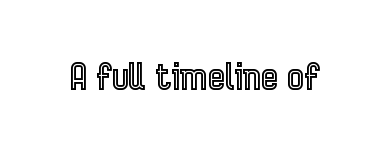
The image shows 36 px condensed type, upright; set normal letter spacing, not underlined; a medium x-height.
